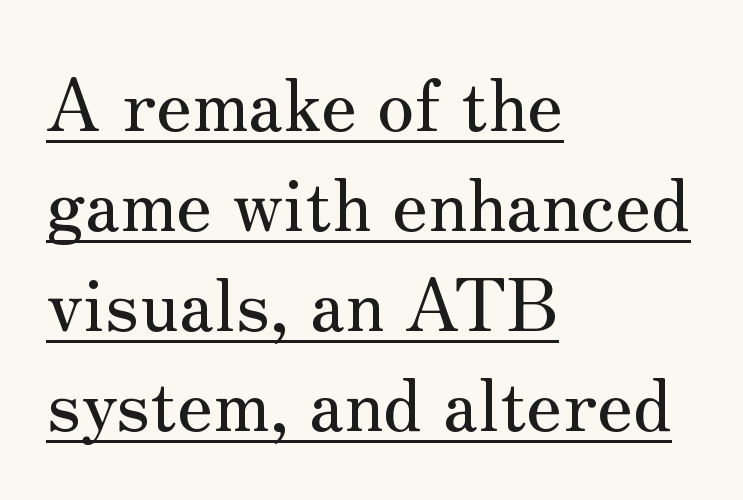
Compared with a centered layout, this one pins lines to the left instead. Honestly, the letter spacing is just normal — you wouldn't notice it. The passage shown is typeset with a serif family. Underlined type.
